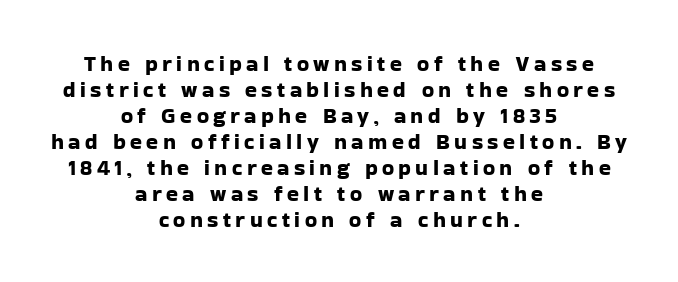
The image shows 22 px text type, upright; set centered, line spacing 1.18x, unusually wide letter spacing (+0.2 em), not underlined.
